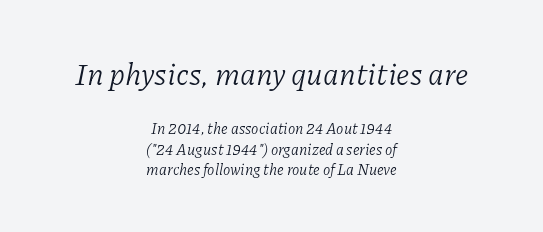
The image shows 30 px light serif type, italic (leaning right); set centered, normal line spacing (1.39x), normal letter spacing, not underlined; the first (top) block is 2.0x larger; low stroke contrast and a medium x-height.
